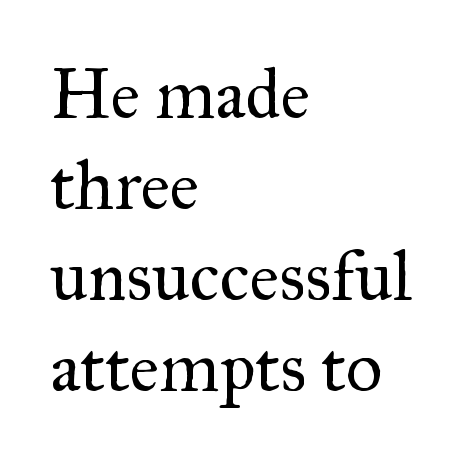
Each letter's strokes conclude with small projecting serifs. You can tell it's not italic because the verticals are truly vertical. The rendering uses natural spacing where letterforms have individual widths. Reading down the block, your eye returns to a fixed left position each line. Nothing unusual about the tracking: characters are spaced as the font intends.
